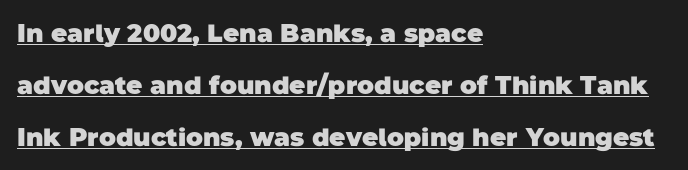
{"bold": "yes", "underline": "yes", "align": "left", "line_spacing": "loose", "line_spacing_ratio": 2.08, "letter_spacing": "normal", "letter_spacing_em": 0.0, "glyph_px": 25}
